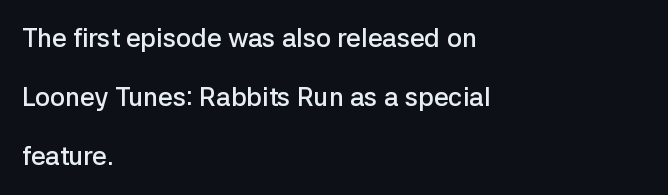
These lines are set flush left with a ragged right edge. Glyph-to-glyph distance matches everyday printed text. The face used here is a semibold: visibly heavier than regular, lighter than bold. A typesetter would call this leading open, well beyond the default. Decoration check: the copy has no underline.
